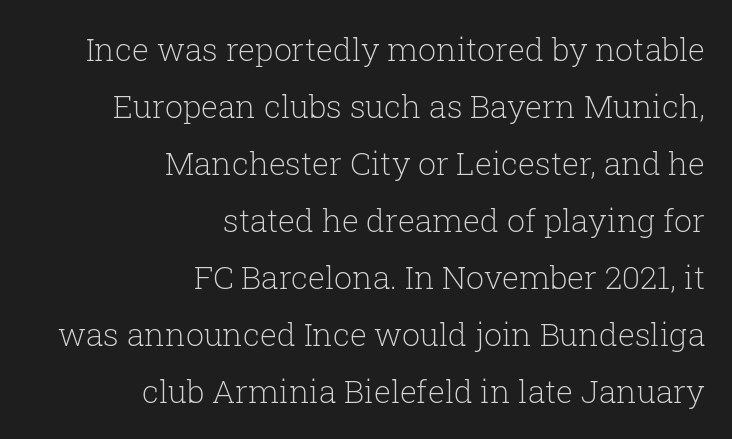
The image shows 32 px light serif type, upright; set right-aligned, line spacing 1.78x, normal letter spacing, not underlined; low stroke contrast and a medium x-height.
